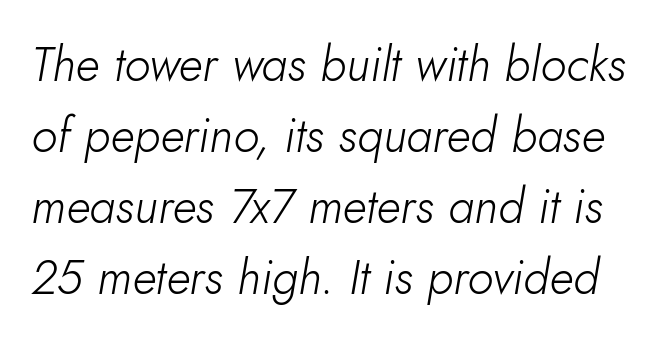
This sample keeps an unexceptional amount of space between lines. Compared with a typical body face, this is equally light or lighter still. Inter-character spacing is left at the font's built-in metrics. Words float on clear page, feet unadorned. Notice how the stems are inclined rather than vertical — that's the hallmark of italics.
